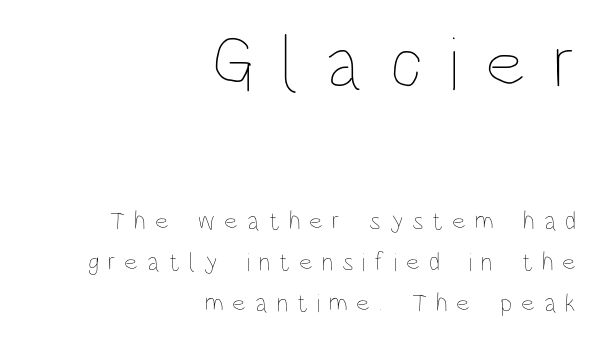
You could only call the tracking loose — the letters float apart. This sample has the flowing, uneven cadence of proportional lettering. Rendered with straight, roman letterforms. Line ends are locked; line starts wander.
